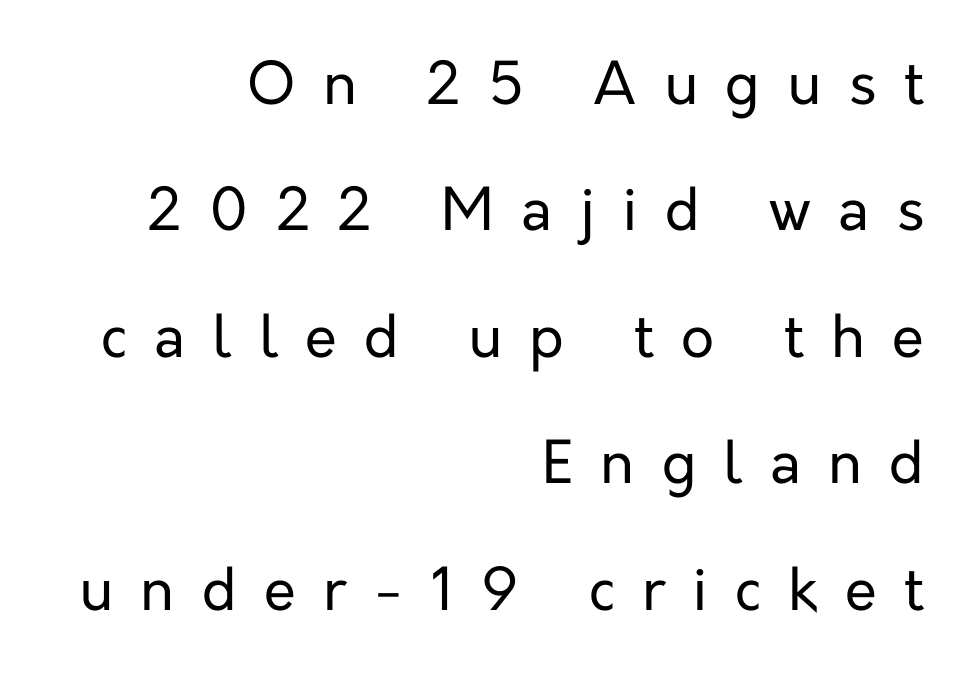
The image shows 58 px regular-weight sans-serif type, upright; set right-aligned, loose line spacing (2.18x), unusually wide letter spacing (+0.47 em), not underlined; low stroke contrast and a medium x-height.
